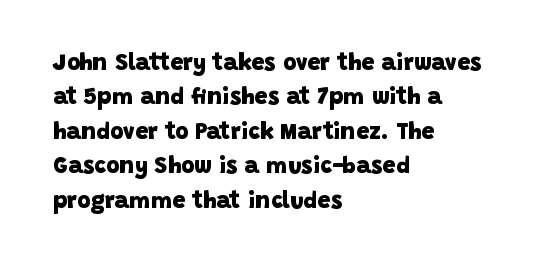
The area under the type is left untouched. Line starts are locked; line ends wander. Regarding leading, the lines here are spaced in the standard way. Heavy, bold letterforms.
